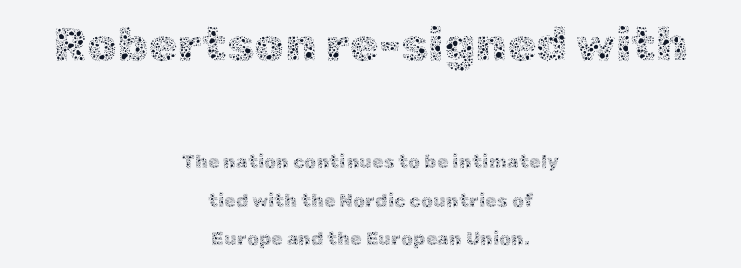
Does the lettering tilt? It doesn't — this is upright. No extra ink here — the face is not bold. Glance below the letters and you will spot only blank space. You could not count columns in this text — the font is proportionally spaced. Does the copy run flush right? No — it is centered line by line. Whoever set this made the first block the dominant, larger element.
